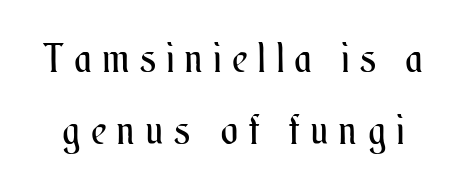
{"italic": "no", "bold": "no", "weight": "regular", "width": "condensed", "stroke_contrast": "medium", "x_height": "small", "monospaced": "no", "underline": "no", "line_spacing_ratio": 1.79, "letter_spacing": "wide", "letter_spacing_em": 0.29, "glyph_px": 40}
